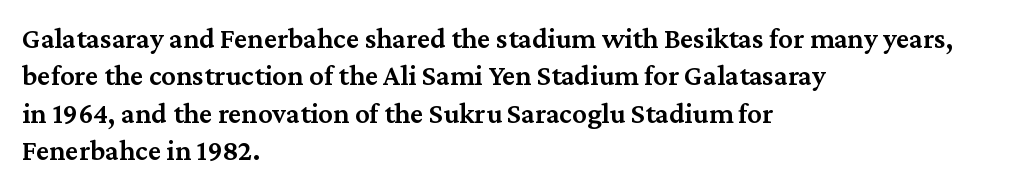
{"serif": "yes", "italic": "no", "bold": "semi", "weight": "semibold", "width": "normal", "stroke_contrast": "medium", "x_height": "medium", "monospaced": "no", "underline": "no", "align": "left", "line_spacing": "normal", "line_spacing_ratio": 1.29, "letter_spacing": "normal", "letter_spacing_em": 0.0, "glyph_px": 29}
